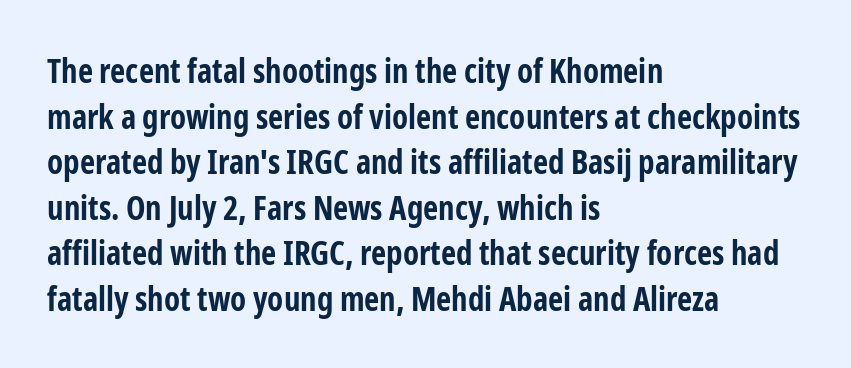
The image shows 33 px bold, condensed sans-serif type, upright; set left-aligned, normal line spacing (1.38x), normal letter spacing, not underlined; low stroke contrast and a medium x-height.
